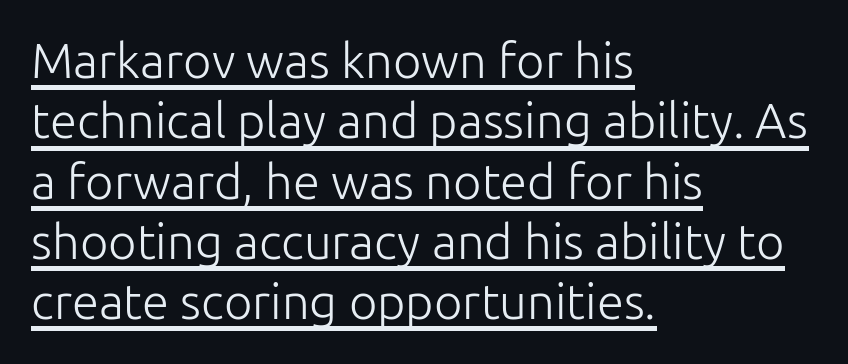
{"serif": "no", "italic": "no", "bold": "no", "weight": "light", "width": "normal", "stroke_contrast": "low", "x_height": "medium", "monospaced": "no", "underline": "yes", "align": "left", "line_spacing_ratio": 1.23, "letter_spacing": "normal", "letter_spacing_em": 0.0, "glyph_px": 49}
